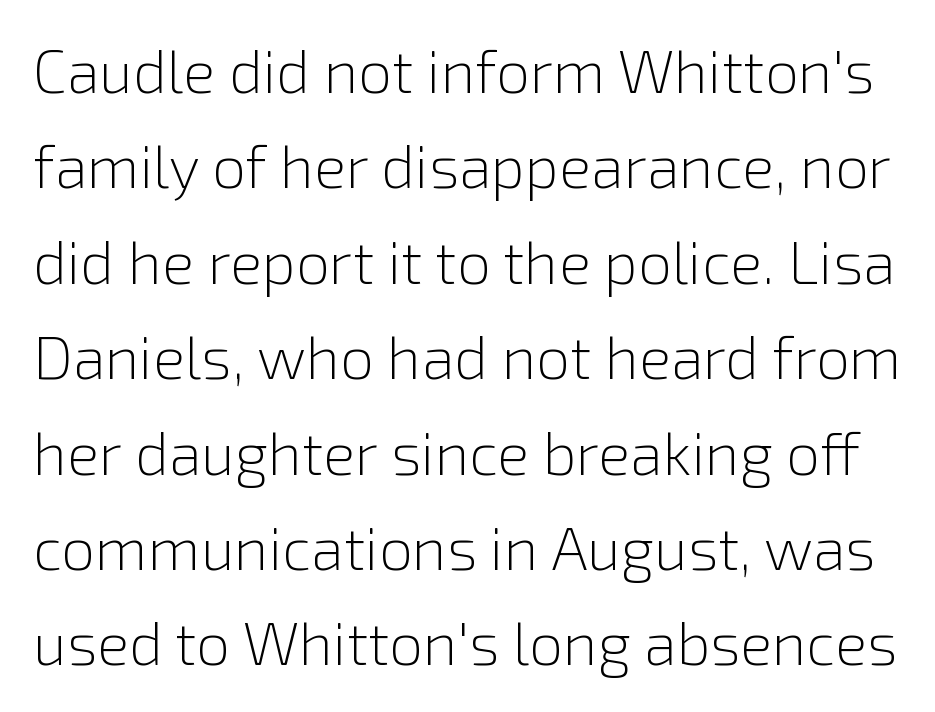
{"serif": "no", "italic": "no", "bold": "no", "weight": "light", "width": "normal", "stroke_contrast": "low", "x_height": "medium", "monospaced": "no", "underline": "no", "line_spacing": "normal", "line_spacing_ratio": 1.59, "letter_spacing": "normal", "letter_spacing_em": 0.0, "glyph_px": 60}
